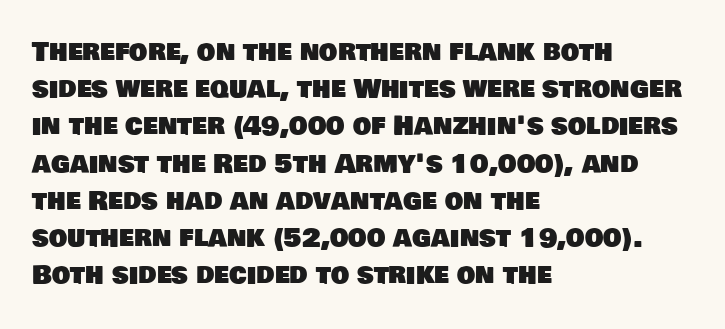
The image shows 26 px text type; set left-aligned, normal line spacing (1.43x), normal letter spacing, not underlined.
